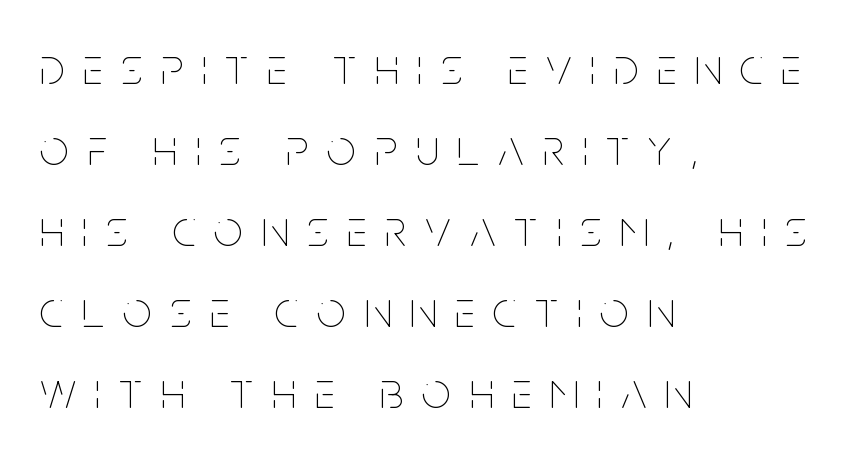
The image shows 51 px thin, condensed type, upright; set left-aligned, normal line spacing (1.59x), unusually wide letter spacing (+0.37 em), not underlined; low stroke contrast and a large x-height.
